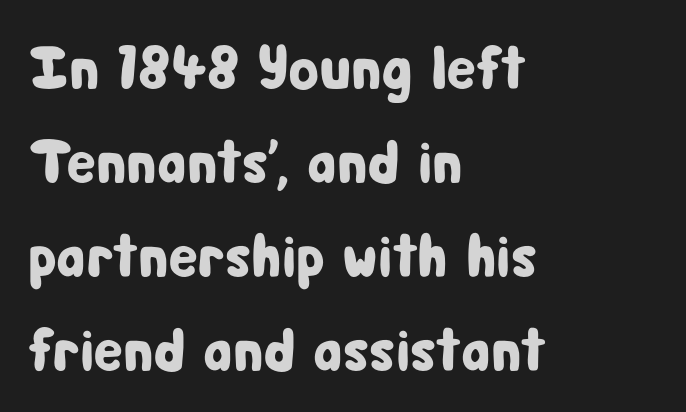
Q: Is the text italic (slanted)? A: No, it is upright.
Q: Is the typeface a serif or a sans-serif typeface? A: Sans-serif.
Q: Is the text underlined? A: No.
Q: How is the paragraph aligned? A: Left-aligned.
Q: Is the spacing between letters normal or unusually wide? A: Normal.
Q: Is the spacing between lines tight, normal or loose? A: Normal.
Q: Width (condensed, normal, or wide)? A: Condensed.
Q: Stroke contrast? A: Low.
Q: x-height? A: Medium.
Q: Monospaced? A: No.
